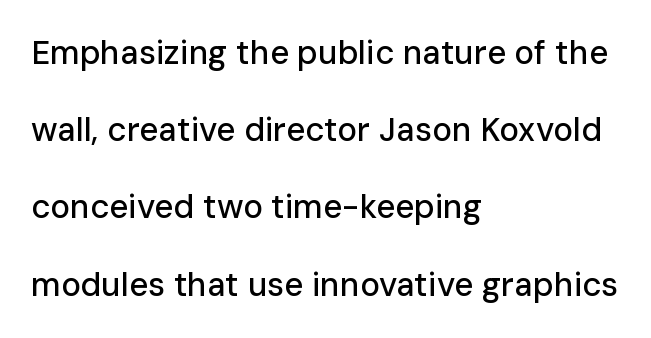
The image shows 33 px sans-serif type, upright; set left-aligned, loose line spacing (2.34x), normal letter spacing, not underlined; low stroke contrast and a medium x-height.
